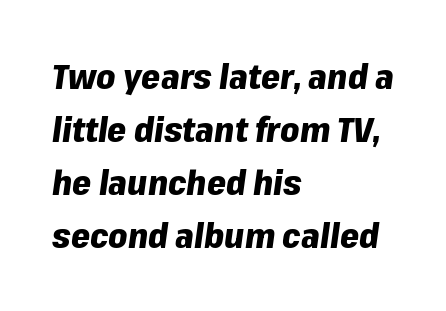
Q: Is the text bold? A: Yes.
Q: Is the text italic (slanted)? A: Yes, it leans right by about 8 degrees.
Q: Is the text underlined? A: No.
Q: How is the paragraph aligned? A: Left-aligned.
Q: Is the spacing between letters normal or unusually wide? A: Normal.
Q: Is the spacing between lines tight, normal or loose? A: Normal.
Q: Width (condensed, normal, or wide)? A: Normal.
Q: Stroke contrast? A: Low.
Q: x-height? A: Medium.
Q: Monospaced? A: No.
